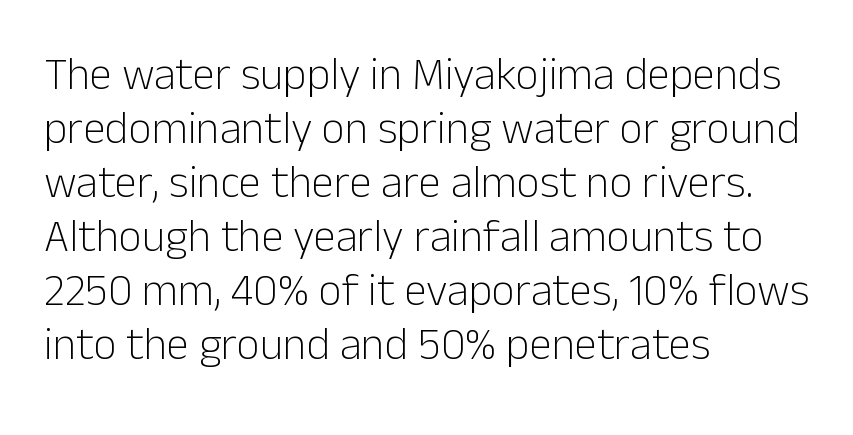
The image shows 45 px light sans-serif type, upright; set left-aligned, line spacing 1.2x, normal letter spacing, not underlined; low stroke contrast and a medium x-height.
